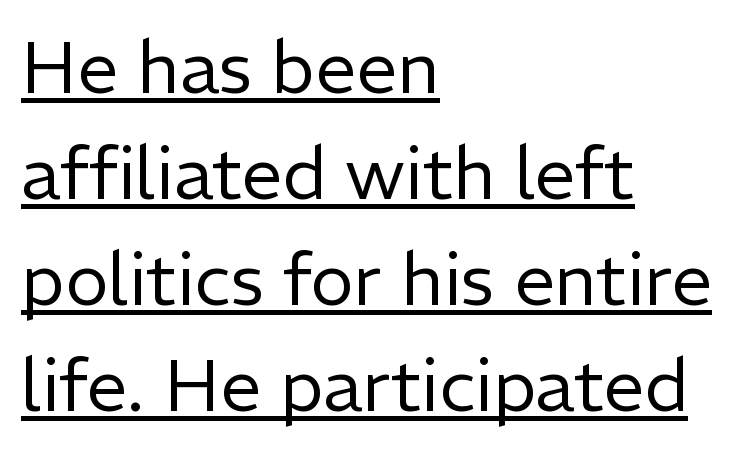
{"serif": "no", "italic": "no", "bold": "no", "weight": "regular", "width": "normal", "stroke_contrast": "low", "x_height": "medium", "monospaced": "no", "underline": "yes", "align": "left", "line_spacing": "normal", "line_spacing_ratio": 1.45, "letter_spacing": "normal", "letter_spacing_em": 0.0, "glyph_px": 73}
